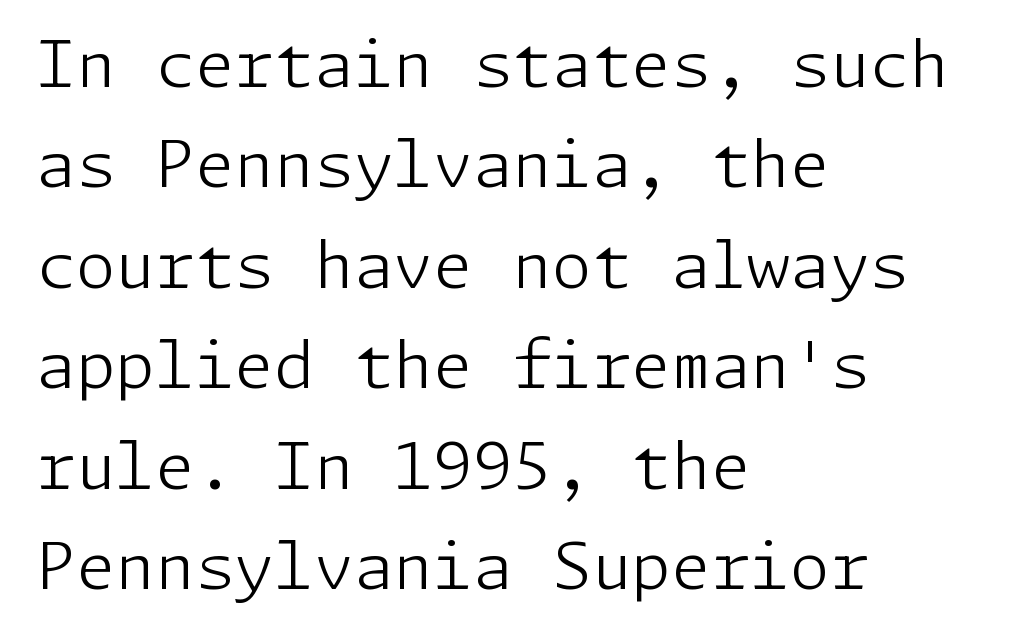
{"serif": "no", "italic": "no", "bold": "no", "weight": "light", "width": "normal", "stroke_contrast": "low", "x_height": "medium", "underline": "no", "align": "left", "line_spacing": "normal", "line_spacing_ratio": 1.57, "letter_spacing": "normal", "letter_spacing_em": 0.0, "glyph_px": 64}
